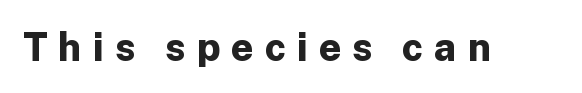
Q: Is the text bold? A: Yes.
Q: Is the text italic (slanted)? A: No, it is upright.
Q: Is the typeface a serif or a sans-serif typeface? A: Sans-serif.
Q: Is the text underlined? A: No.
Q: Is the spacing between letters normal or unusually wide? A: Unusually wide.
Q: Width (condensed, normal, or wide)? A: Normal.
Q: Stroke contrast? A: Low.
Q: x-height? A: Medium.
Q: Monospaced? A: No.
